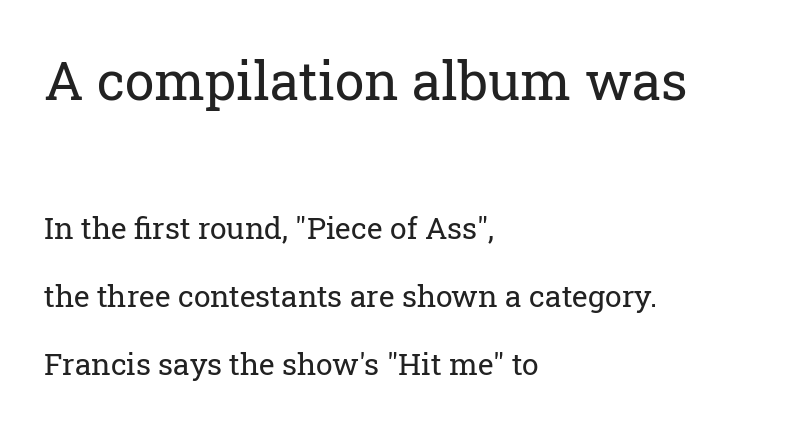
Q: Is the text bold? A: No.
Q: Is the text italic (slanted)? A: No, it is upright.
Q: Is the typeface a serif or a sans-serif typeface? A: Serif.
Q: Is the text underlined? A: No.
Q: How is the paragraph aligned? A: Left-aligned.
Q: Is the spacing between letters normal or unusually wide? A: Normal.
Q: Is the spacing between lines tight, normal or loose? A: Loose.
Q: Which block of text is set in a larger size, the first (top) or the second (bottom)? A: The first (top) one.
Q: Width (condensed, normal, or wide)? A: Normal.
Q: Stroke contrast? A: Low.
Q: x-height? A: Medium.
Q: Monospaced? A: No.
